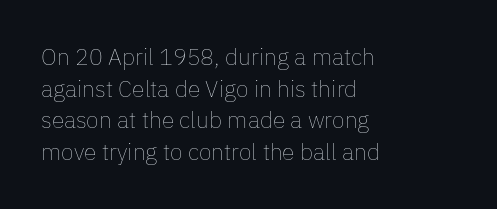
{"italic": "no", "bold": "no", "underline": "no", "align": "left", "line_spacing": "normal", "line_spacing_ratio": 1.38, "letter_spacing": "normal", "letter_spacing_em": 0.0, "glyph_px": 23}
